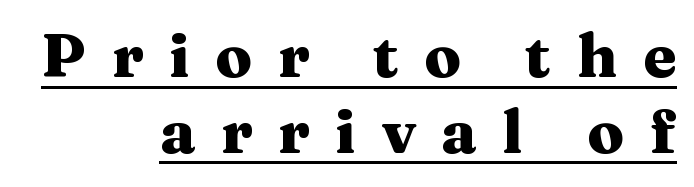
The image shows 60 px heavy, wide serif type, upright; set right-aligned, normal line spacing (1.26x), unusually wide letter spacing (+0.43 em), underlined; medium stroke contrast and a medium x-height.
